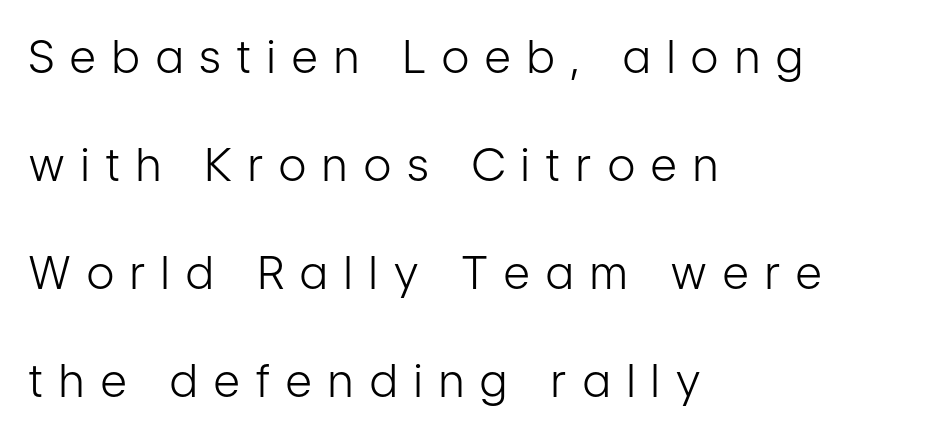
The image shows 45 px light, condensed sans-serif type, upright; set left-aligned, loose line spacing (2.4x), unusually wide letter spacing (+0.37 em), not underlined; low stroke contrast and a medium x-height.
